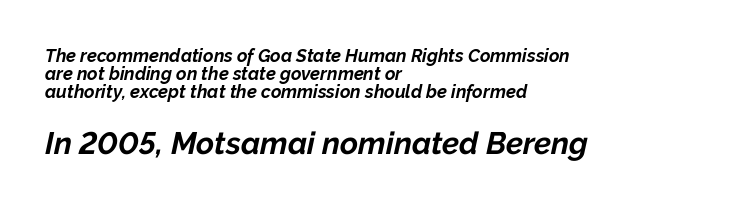
Q: Is the text bold? A: Yes.
Q: Is the text italic (slanted)? A: Yes, it leans right by about 12 degrees.
Q: Is the text underlined? A: No.
Q: How is the paragraph aligned? A: Left-aligned.
Q: Is the spacing between letters normal or unusually wide? A: Normal.
Q: Is the spacing between lines tight, normal or loose? A: Tight.
Q: Which block of text is set in a larger size, the first (top) or the second (bottom)? A: The second (bottom) one.
Q: Width (condensed, normal, or wide)? A: Normal.
Q: Stroke contrast? A: Low.
Q: x-height? A: Medium.
Q: Monospaced? A: No.
